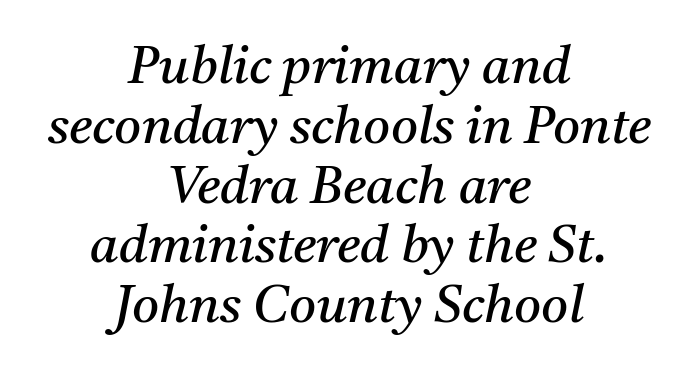
{"serif": "yes", "italic": "yes", "lean": "right", "slant_degrees": 11, "bold": "no", "weight": "regular", "width": "normal", "stroke_contrast": "medium", "x_height": "medium", "monospaced": "no", "underline": "no", "align": "center", "line_spacing": "tight", "line_spacing_ratio": 1.15, "letter_spacing": "normal", "letter_spacing_em": 0.0, "glyph_px": 52}
